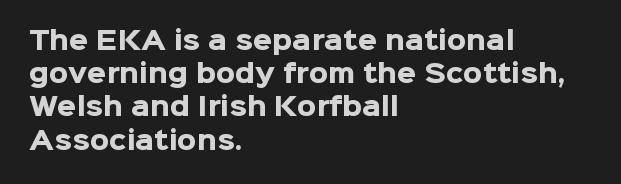
The image shows 25 px bold type, upright; set left-aligned, normal line spacing (1.33x), normal letter spacing, not underlined.
